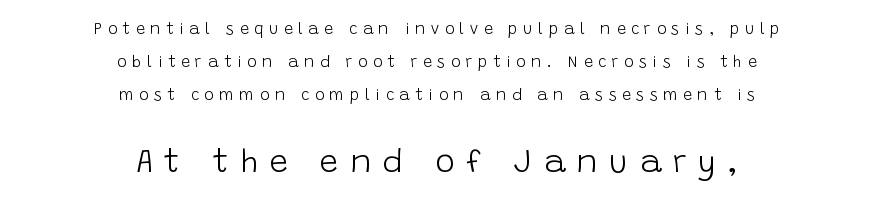
{"serif": "no", "italic": "no", "bold": "no", "weight": "light", "width": "normal", "stroke_contrast": "low", "x_height": "large", "monospaced": "no", "underline": "no", "align": "center", "line_spacing": "loose", "line_spacing_ratio": 2.05, "letter_spacing": "wide", "letter_spacing_em": 0.34, "larger_block": "second", "size_ratio": 2.06, "glyph_px": 33}
